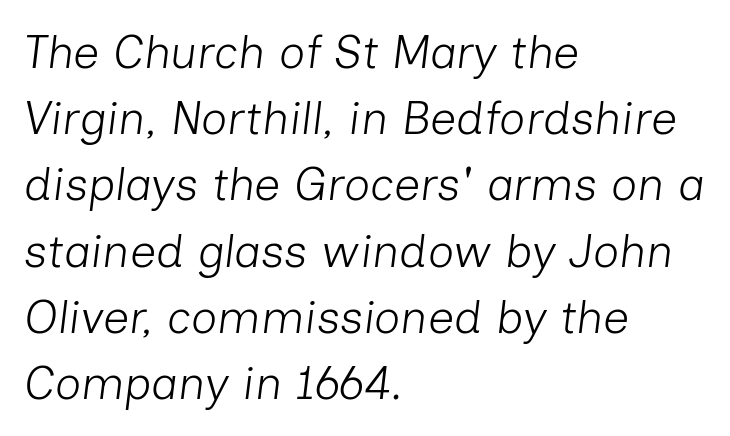
Q: Is the text bold? A: No.
Q: Is the text italic (slanted)? A: Yes, it leans right by about 7 degrees.
Q: Is the text underlined? A: No.
Q: How is the paragraph aligned? A: Left-aligned.
Q: Is the spacing between letters normal or unusually wide? A: Normal.
Q: Is the spacing between lines tight, normal or loose? A: Normal.
Q: Width (condensed, normal, or wide)? A: Normal.
Q: Stroke contrast? A: Low.
Q: x-height? A: Medium.
Q: Monospaced? A: No.
